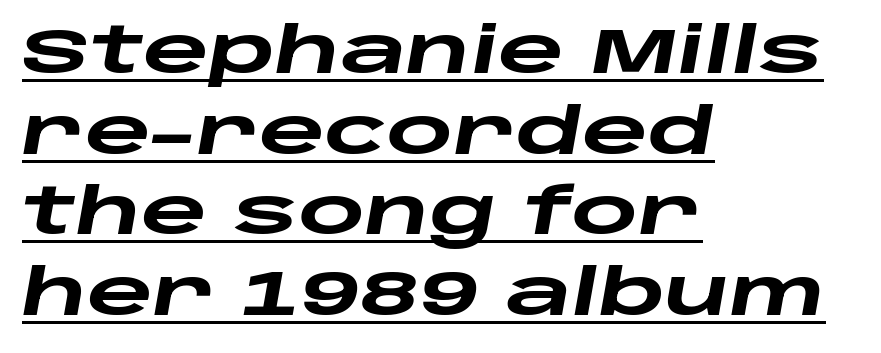
The image shows 64 px heavy, wide type, italic (leaning right); set left-aligned, normal line spacing (1.26x), normal letter spacing, underlined; low stroke contrast and a large x-height.
